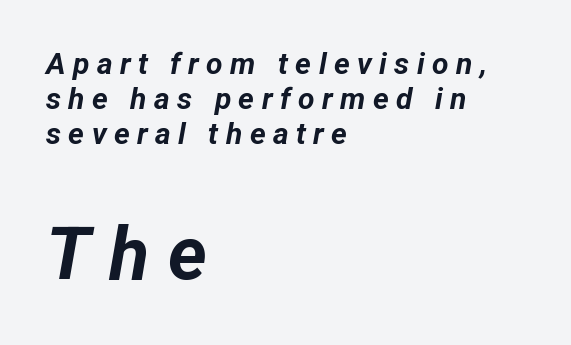
Visually, the bottom section dominates because its glyphs are scaled up. Descenders are the only things crossing below the line. The rag falls on the right side of this text block. The passage shown is typed in a proportional face where columns would drift.
